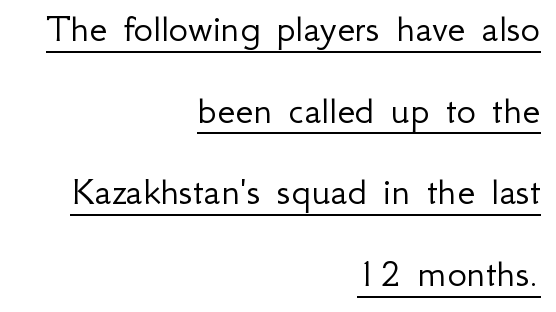
These lines stack with their right ends in a neat column. Each stroke keeps to a modest, everyday thickness or less. Quick note: underline on. Inter-character spacing is left at the font's built-in metrics. Posture: vertical.
